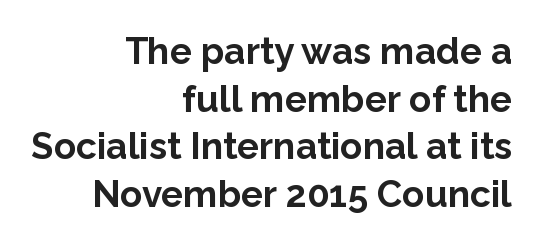
{"serif": "no", "italic": "no", "bold": "yes", "weight": "bold", "width": "normal", "stroke_contrast": "low", "x_height": "medium", "monospaced": "no", "underline": "no", "align": "right", "line_spacing": "normal", "line_spacing_ratio": 1.29, "letter_spacing": "normal", "letter_spacing_em": 0.0, "glyph_px": 37}
